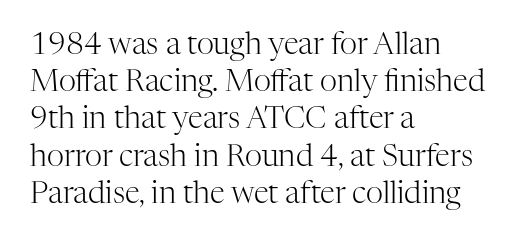
{"serif": "yes", "italic": "no", "bold": "no", "weight": "light", "width": "normal", "stroke_contrast": "high", "x_height": "medium", "monospaced": "no", "underline": "no", "align": "left", "line_spacing_ratio": 1.24, "letter_spacing": "normal", "letter_spacing_em": 0.0, "glyph_px": 30}
